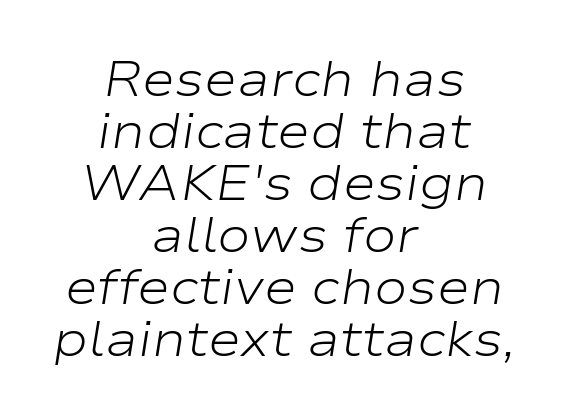
The image shows 50 px light, wide type, italic (leaning right); set centered, tight line spacing (1.04x), normal letter spacing, not underlined; low stroke contrast and a medium x-height.
